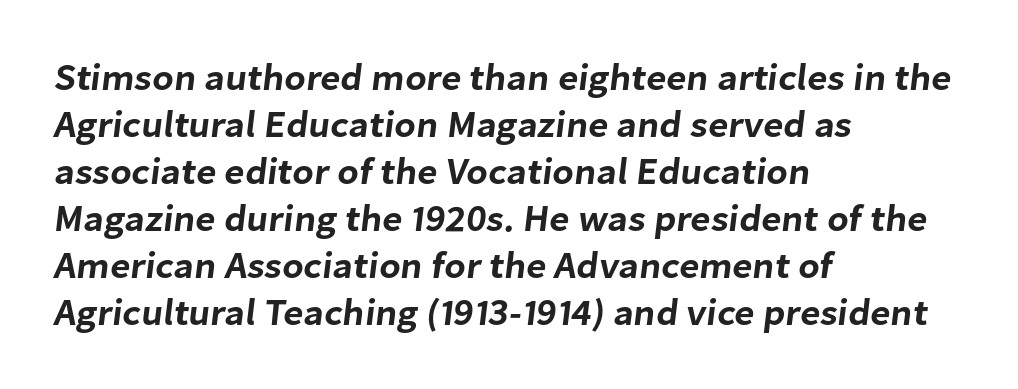
Q: Is the typeface a serif or a sans-serif typeface? A: Sans-serif.
Q: Is the text underlined? A: No.
Q: How is the paragraph aligned? A: Left-aligned.
Q: Is the spacing between letters normal or unusually wide? A: Normal.
Q: Is the spacing between lines tight, normal or loose? A: Normal.
Q: Width (condensed, normal, or wide)? A: Normal.
Q: Stroke contrast? A: Low.
Q: x-height? A: Medium.
Q: Monospaced? A: No.
